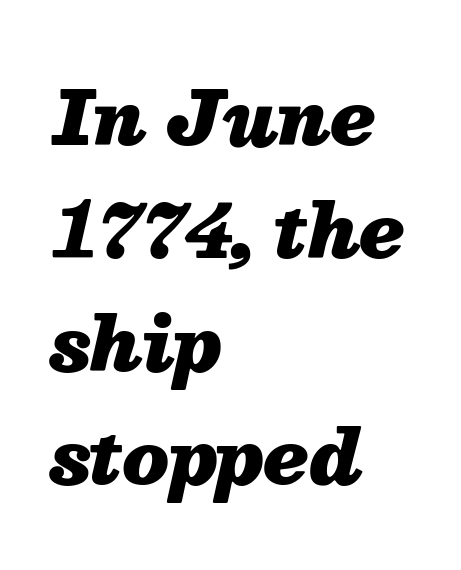
Q: Is the text bold? A: Yes.
Q: Is the text italic (slanted)? A: Yes, it leans right by about 13 degrees.
Q: Is the text underlined? A: No.
Q: How is the paragraph aligned? A: Left-aligned.
Q: Is the spacing between letters normal or unusually wide? A: Normal.
Q: Is the spacing between lines tight, normal or loose? A: Normal.
Q: Width (condensed, normal, or wide)? A: Normal.
Q: Stroke contrast? A: Medium.
Q: x-height? A: Medium.
Q: Monospaced? A: No.
